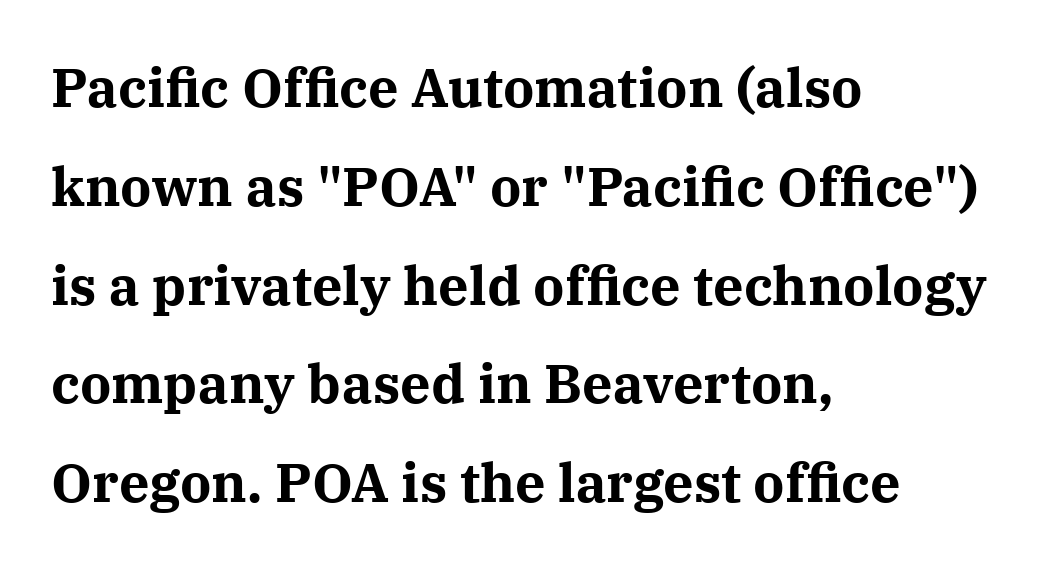
Q: Is the text bold? A: Yes.
Q: Is the text italic (slanted)? A: No, it is upright.
Q: Is the typeface a serif or a sans-serif typeface? A: Serif.
Q: Is the text underlined? A: No.
Q: How is the paragraph aligned? A: Left-aligned.
Q: Is the spacing between letters normal or unusually wide? A: Normal.
Q: Width (condensed, normal, or wide)? A: Normal.
Q: Stroke contrast? A: Medium.
Q: x-height? A: Medium.
Q: Monospaced? A: No.
